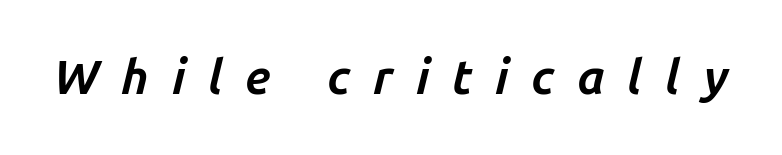
Q: Is the text bold? A: Yes.
Q: Is the text italic (slanted)? A: Yes, it leans right by about 14 degrees.
Q: Is the text underlined? A: No.
Q: Is the spacing between letters normal or unusually wide? A: Unusually wide.
Q: Width (condensed, normal, or wide)? A: Normal.
Q: Stroke contrast? A: Low.
Q: x-height? A: Medium.
Q: Monospaced? A: No.
